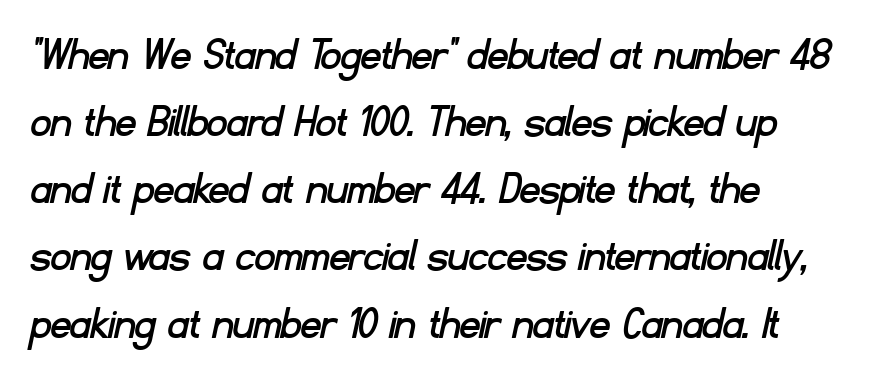
{"serif": "no", "width": "normal", "stroke_contrast": "low", "x_height": "small", "monospaced": "no", "underline": "no", "align": "left", "line_spacing": "normal", "line_spacing_ratio": 1.37, "letter_spacing": "normal", "letter_spacing_em": 0.0, "glyph_px": 49}
